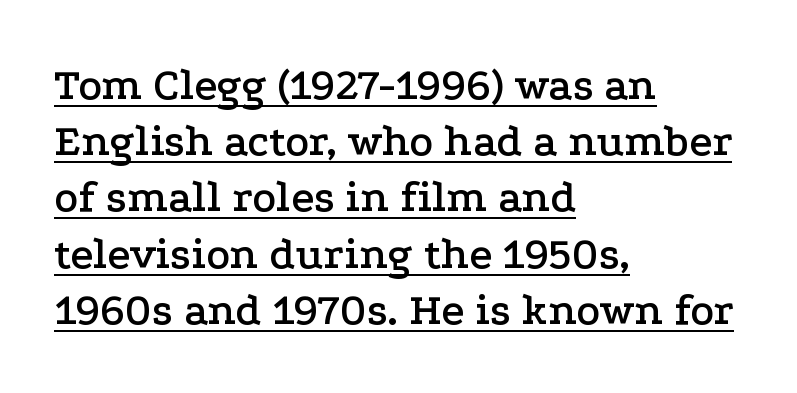
The image shows 45 px wide serif type, upright; set left-aligned, normal line spacing (1.25x), normal letter spacing, underlined; low stroke contrast and a medium x-height.
